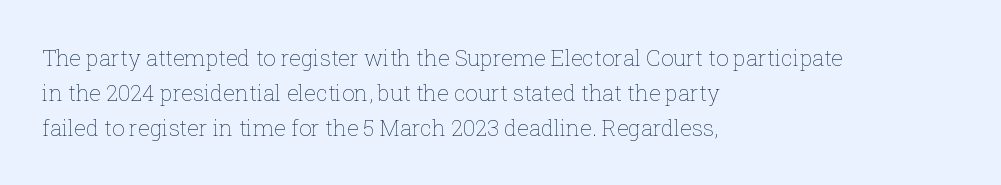
{"italic": "no", "bold": "no", "underline": "no", "align": "left", "line_spacing": "normal", "line_spacing_ratio": 1.6, "letter_spacing": "normal", "letter_spacing_em": 0.0, "glyph_px": 22}
